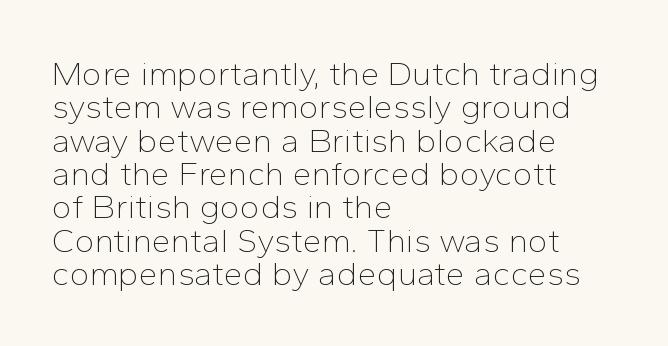
Q: Is the text bold? A: No.
Q: Is the text italic (slanted)? A: No, it is upright.
Q: Is the typeface a serif or a sans-serif typeface? A: Sans-serif.
Q: Is the text underlined? A: No.
Q: How is the paragraph aligned? A: Left-aligned.
Q: Is the spacing between letters normal or unusually wide? A: Normal.
Q: Is the spacing between lines tight, normal or loose? A: Tight.
Q: Width (condensed, normal, or wide)? A: Normal.
Q: Stroke contrast? A: Low.
Q: x-height? A: Medium.
Q: Monospaced? A: No.
